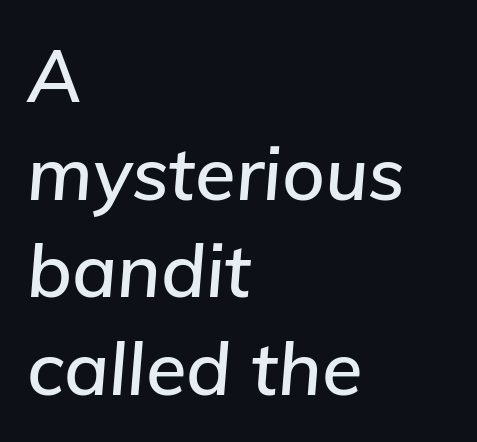
The lettering tilts uniformly, giving the passage an italic look. The rag falls on the right side of this text block. A typesetter would call this proportional, since set widths differ per character. The space beneath each line is pristine and unruled.
